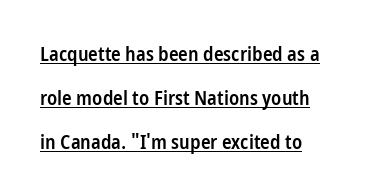
This is moderately heavy type, rendered in semibold. A roman cut, with each character standing at attention. These characters rest on top of a visible drawn line. Is the letter spacing exaggerated? No — it looks like the ordinary default.
